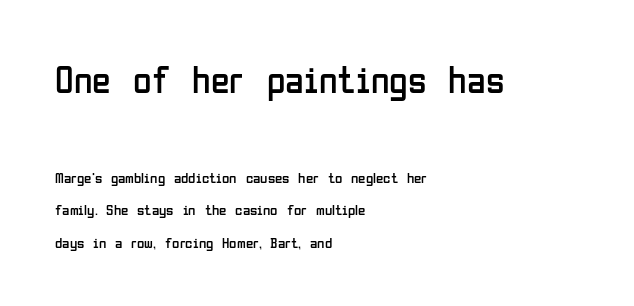
Q: Is the text bold? A: No.
Q: Is the text italic (slanted)? A: No, it is upright.
Q: Is the typeface a serif or a sans-serif typeface? A: Sans-serif.
Q: Is the text underlined? A: No.
Q: How is the paragraph aligned? A: Left-aligned.
Q: Is the spacing between letters normal or unusually wide? A: Normal.
Q: Is the spacing between lines tight, normal or loose? A: Loose.
Q: Which block of text is set in a larger size, the first (top) or the second (bottom)? A: The first (top) one.
Q: Width (condensed, normal, or wide)? A: Condensed.
Q: Stroke contrast? A: Low.
Q: x-height? A: Medium.
Q: Monospaced? A: No.
